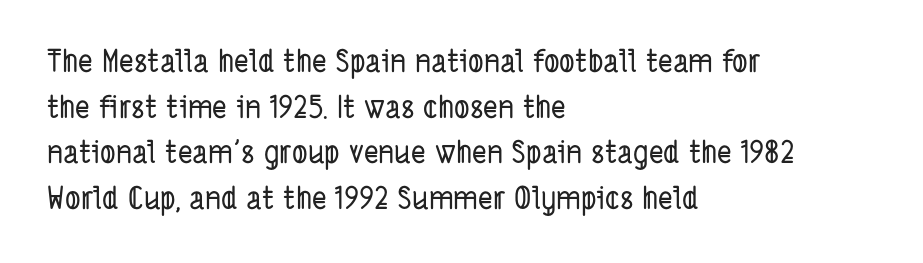
The image shows 31 px condensed sans-serif type; set left-aligned, normal line spacing (1.47x), normal letter spacing, not underlined; low stroke contrast and a medium x-height.
